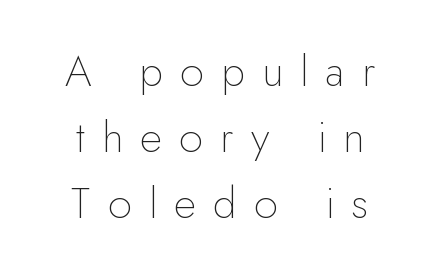
Nothing sits at the stroke ends, so this counts as sans-serif. Note the varied advance widths — an 'i' is clearly narrower than an 'm'. Rows of type keep a routine distance in the vertical direction. How are the letters spaced? Widely, with obvious added tracking.
